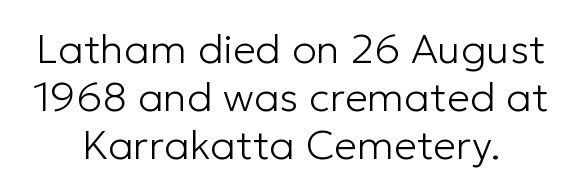
{"serif": "no", "italic": "no", "bold": "no", "weight": "light", "width": "normal", "stroke_contrast": "low", "x_height": "medium", "monospaced": "no", "underline": "no", "align": "center", "line_spacing_ratio": 1.17, "letter_spacing": "normal", "letter_spacing_em": 0.0, "glyph_px": 41}
